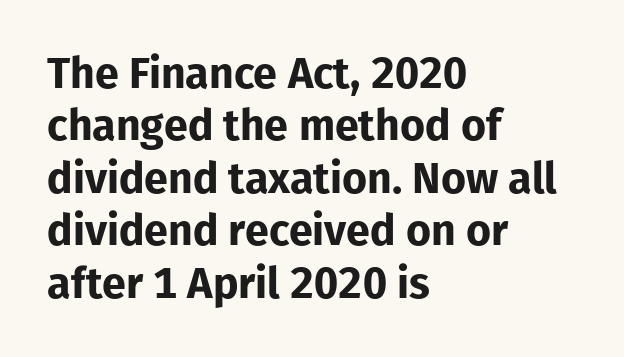
Q: Is the text bold? A: Yes.
Q: Is the text italic (slanted)? A: No, it is upright.
Q: Is the typeface a serif or a sans-serif typeface? A: Sans-serif.
Q: Is the text underlined? A: No.
Q: How is the paragraph aligned? A: Left-aligned.
Q: Is the spacing between letters normal or unusually wide? A: Normal.
Q: Width (condensed, normal, or wide)? A: Normal.
Q: Stroke contrast? A: Low.
Q: x-height? A: Medium.
Q: Monospaced? A: No.
